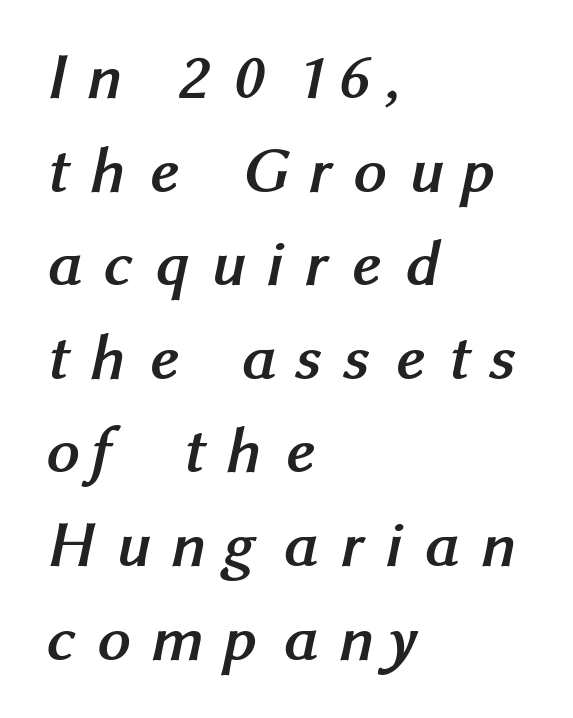
Q: Is the text bold? A: Yes.
Q: Is the typeface a serif or a sans-serif typeface? A: Sans-serif.
Q: Is the text underlined? A: No.
Q: How is the paragraph aligned? A: Left-aligned.
Q: Is the spacing between letters normal or unusually wide? A: Unusually wide.
Q: Is the spacing between lines tight, normal or loose? A: Normal.
Q: Width (condensed, normal, or wide)? A: Normal.
Q: Stroke contrast? A: Medium.
Q: x-height? A: Medium.
Q: Monospaced? A: No.
